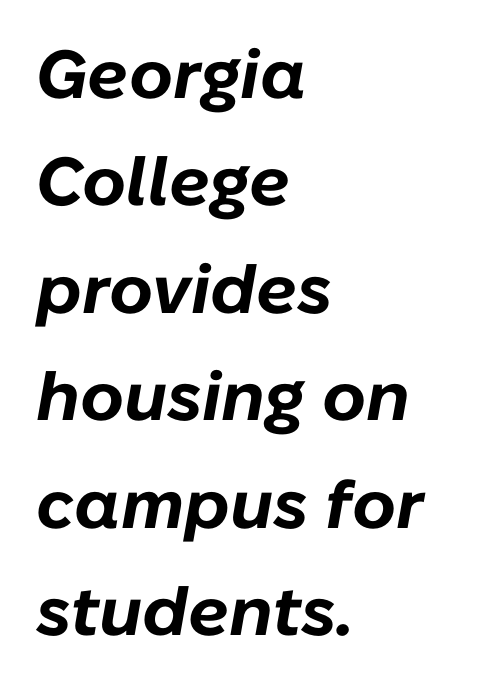
Yep, that's italic — everything's leaning. This rendering leaves character spacing at its baseline value. This sample has the flowing, uneven cadence of proportional lettering. The strokes are fattened all the way to bold. A student would call this left alignment; a typographer would say flush left, rag right.
